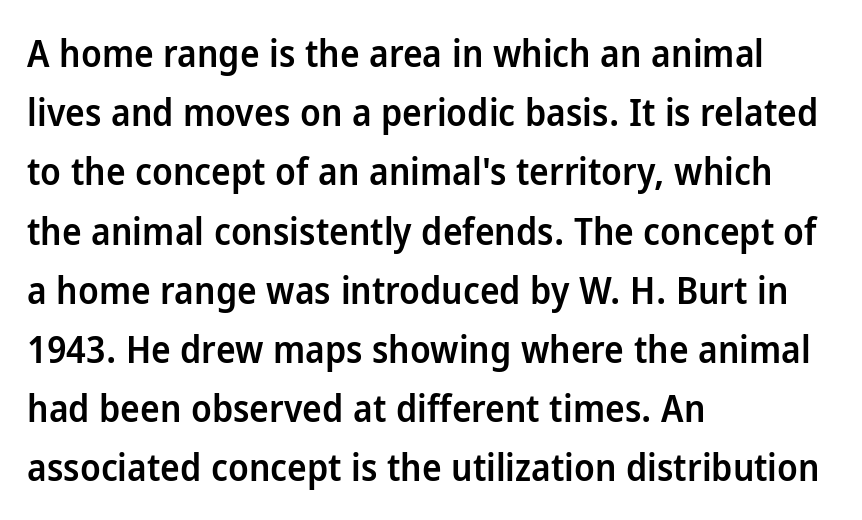
Underline: absent. The space between consecutive lines is moderate. A student would call this left alignment; a typographer would say flush left, rag right. Stroke terminals: plain, sans-serif.
